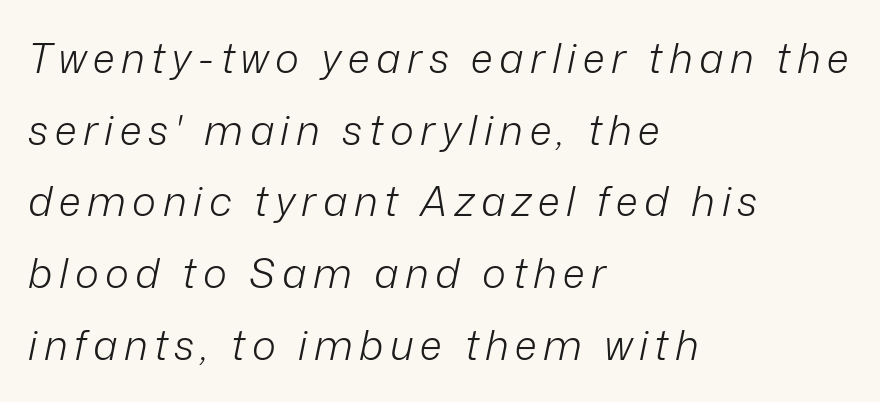
{"italic": "yes", "lean": "right", "slant_degrees": 12, "bold": "no", "weight": "light", "width": "normal", "stroke_contrast": "low", "x_height": "medium", "monospaced": "no", "underline": "no", "align": "left", "line_spacing_ratio": 1.75, "glyph_px": 41}
